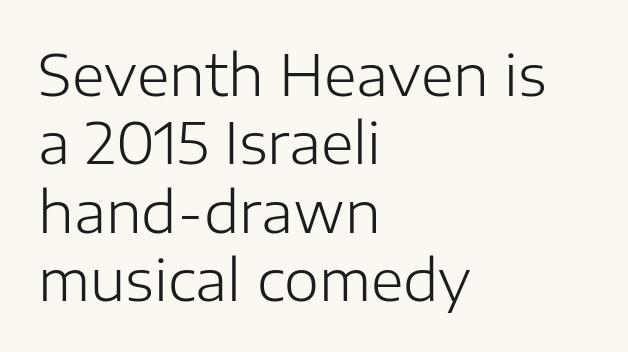
{"serif": "no", "italic": "no", "bold": "no", "weight": "light", "width": "normal", "stroke_contrast": "low", "x_height": "medium", "monospaced": "no", "underline": "no", "align": "left", "line_spacing_ratio": 1.22, "letter_spacing": "normal", "letter_spacing_em": 0.0, "glyph_px": 56}
